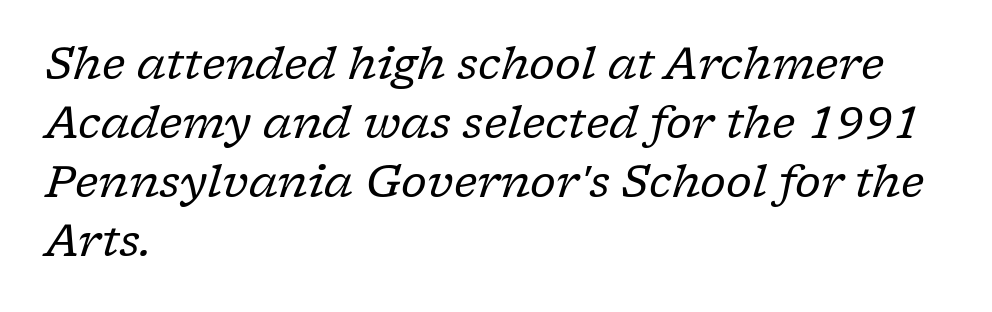
Q: Is the text bold? A: No.
Q: Is the text italic (slanted)? A: Yes, it leans right by about 17 degrees.
Q: Is the typeface a serif or a sans-serif typeface? A: Serif.
Q: Is the text underlined? A: No.
Q: How is the paragraph aligned? A: Left-aligned.
Q: Is the spacing between letters normal or unusually wide? A: Normal.
Q: Is the spacing between lines tight, normal or loose? A: Normal.
Q: Width (condensed, normal, or wide)? A: Normal.
Q: Stroke contrast? A: Low.
Q: x-height? A: Medium.
Q: Monospaced? A: No.
